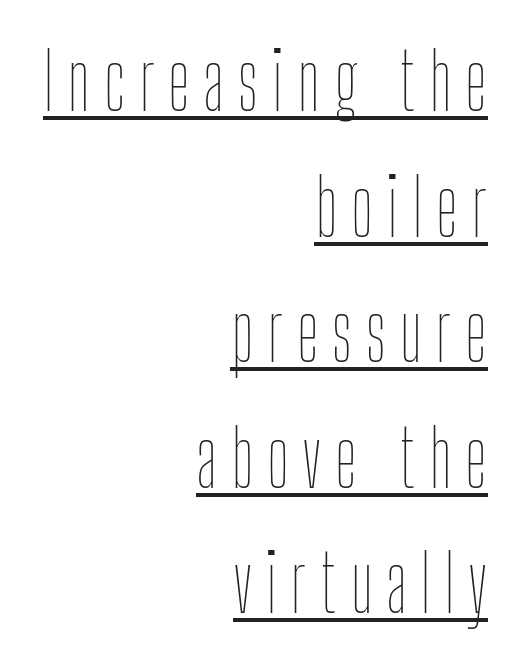
{"italic": "no", "bold": "no", "weight": "thin", "width": "condensed", "stroke_contrast": "low", "x_height": "medium", "monospaced": "no", "underline": "yes", "align": "right", "line_spacing": "normal", "line_spacing_ratio": 1.59, "glyph_px": 79}
